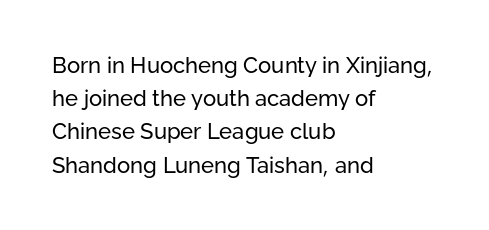
{"italic": "no", "bold": "no", "underline": "no", "align": "left", "line_spacing": "normal", "line_spacing_ratio": 1.51, "letter_spacing": "normal", "letter_spacing_em": 0.0, "glyph_px": 22}
